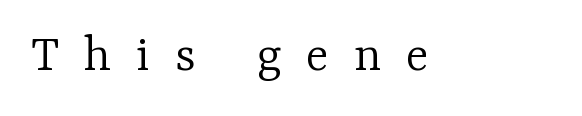
The passage shown is typed in a proportional face where columns would drift. This is not heavy type; no bold has been used. Honestly, there is no underline to notice here at all. Regarding serifs, this sample has them. Notice how the stems are strictly vertical — no italics here. Caption: expanded tracking, letters set apart.
